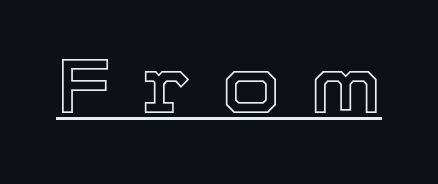
{"italic": "no", "width": "normal", "x_height": "medium", "monospaced": "no", "underline": "yes", "letter_spacing": "wide", "letter_spacing_em": 0.38, "glyph_px": 77}
